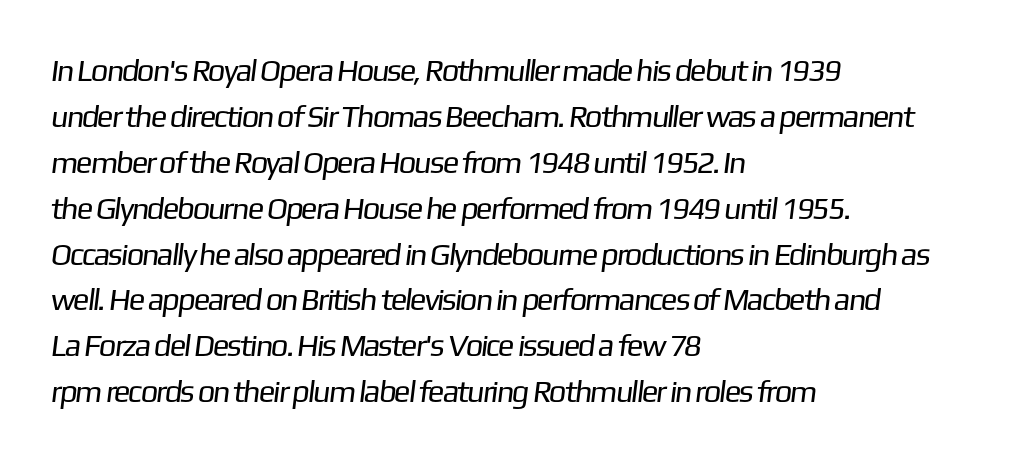
The rendering keeps characters at their native spacing. Is this a fixed-width face? No — the glyphs have proportional, varying widths. The typesetter chose a ragged-right arrangement here. The baseline area is clear. Is this a sans? Yes — the strokes have no serifs.
